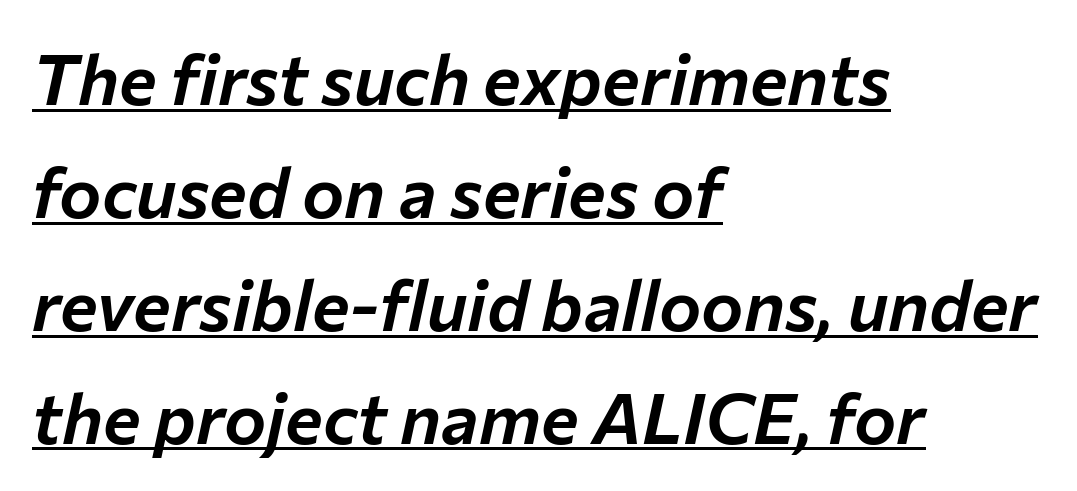
Q: Is the text italic (slanted)? A: Yes, it leans right by about 12 degrees.
Q: Is the text underlined? A: Yes.
Q: How is the paragraph aligned? A: Left-aligned.
Q: Is the spacing between letters normal or unusually wide? A: Normal.
Q: Is the spacing between lines tight, normal or loose? A: Normal.
Q: Width (condensed, normal, or wide)? A: Normal.
Q: Stroke contrast? A: Low.
Q: x-height? A: Medium.
Q: Monospaced? A: No.
